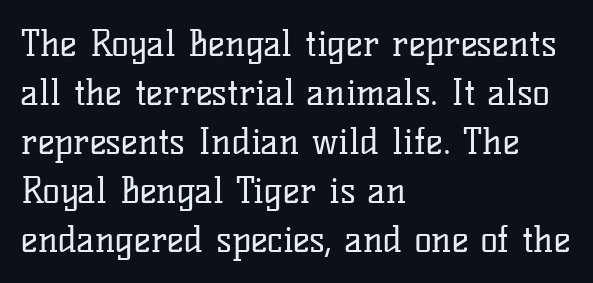
{"serif": "yes", "italic": "no", "bold": "no", "weight": "regular", "width": "normal", "stroke_contrast": "low", "x_height": "medium", "monospaced": "no", "underline": "no", "align": "left", "line_spacing": "normal", "line_spacing_ratio": 1.36, "letter_spacing": "normal", "letter_spacing_em": 0.0, "glyph_px": 36}
